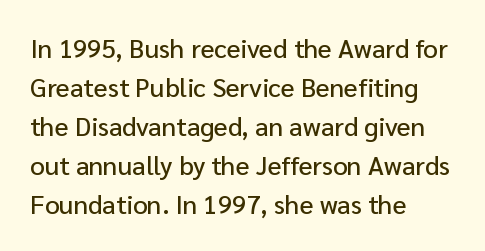
{"italic": "no", "underline": "no", "align": "left", "line_spacing": "normal", "line_spacing_ratio": 1.5, "letter_spacing": "normal", "letter_spacing_em": 0.0, "glyph_px": 26}
